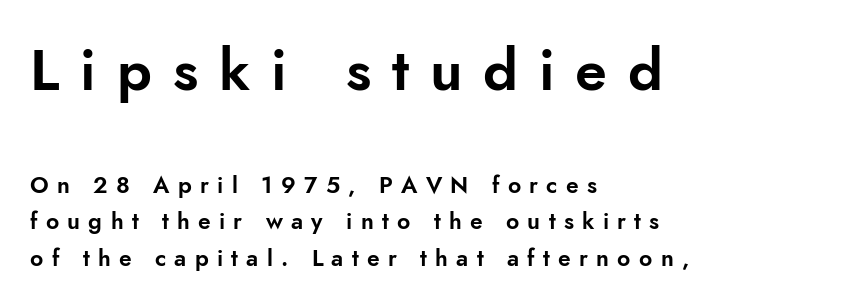
{"serif": "no", "italic": "no", "width": "normal", "stroke_contrast": "low", "x_height": "small", "monospaced": "no", "underline": "no", "align": "left", "line_spacing": "normal", "line_spacing_ratio": 1.59, "letter_spacing": "wide", "letter_spacing_em": 0.36, "larger_block": "first", "size_ratio": 2.52, "glyph_px": 58}
